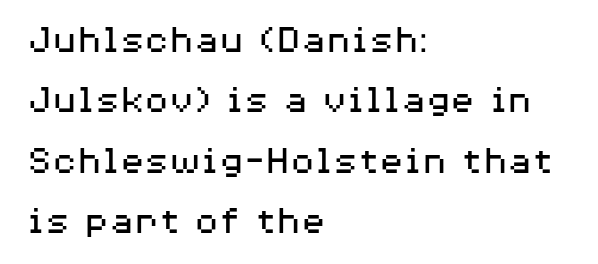
{"serif": "no", "italic": "no", "bold": "no", "weight": "regular", "width": "wide", "stroke_contrast": "medium", "x_height": "medium", "monospaced": "no", "underline": "no", "align": "left", "line_spacing": "normal", "line_spacing_ratio": 1.47, "letter_spacing": "normal", "letter_spacing_em": 0.0, "glyph_px": 41}
